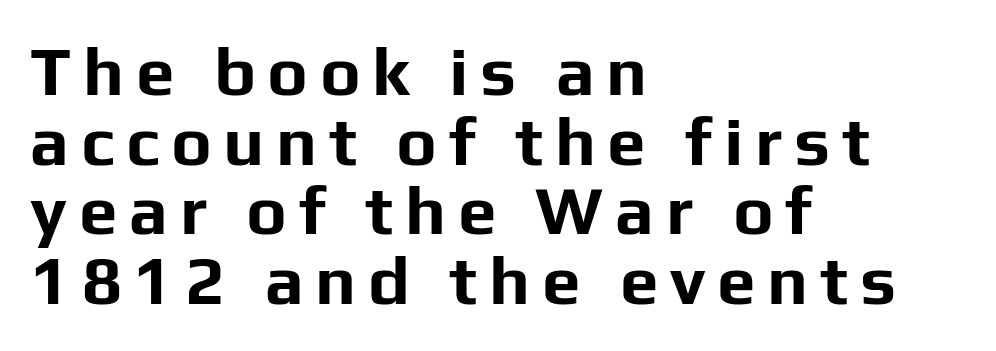
The image shows 69 px bold sans-serif type, upright; set left-aligned, tight line spacing (1.01x), not underlined; low stroke contrast and a medium x-height.
